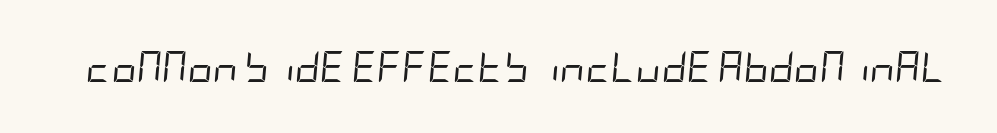
{"italic": "yes", "lean": "right", "slant_degrees": 5, "bold": "no", "weight": "regular", "width": "condensed", "stroke_contrast": "low", "x_height": "large", "underline": "no", "letter_spacing": "normal", "letter_spacing_em": 0.0, "glyph_px": 31}
